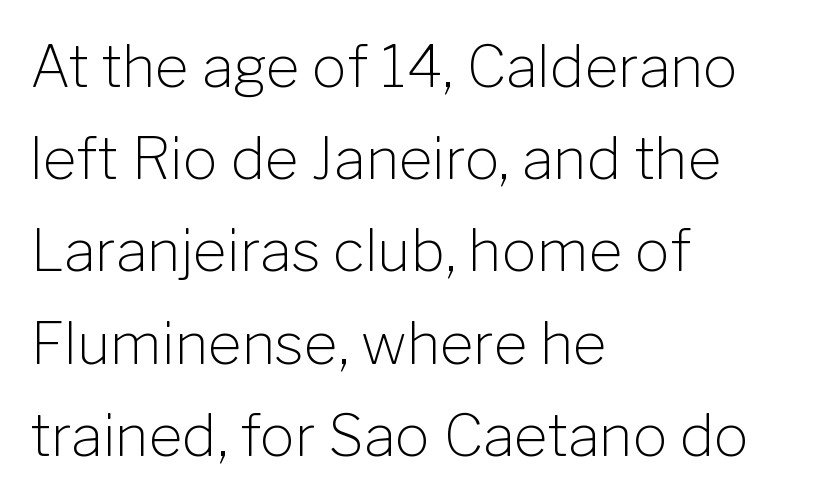
{"serif": "no", "italic": "no", "bold": "no", "weight": "light", "width": "normal", "stroke_contrast": "low", "x_height": "medium", "monospaced": "no", "underline": "no", "align": "left", "line_spacing": "normal", "line_spacing_ratio": 1.59, "letter_spacing": "normal", "letter_spacing_em": 0.0, "glyph_px": 58}
